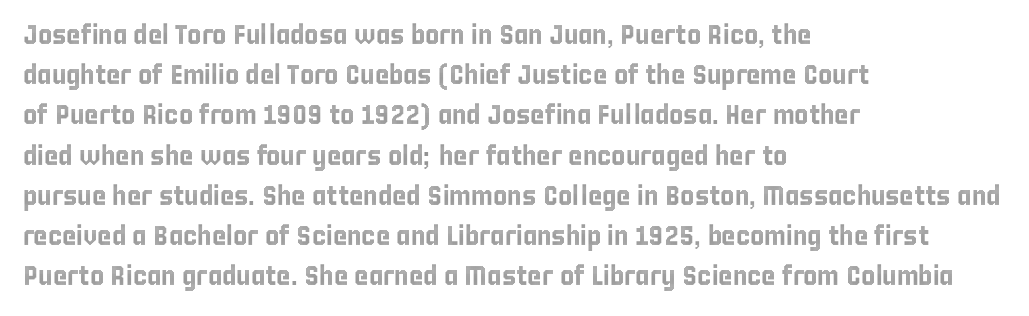
Summary of vertical rhythm: regular, with standard interline spacing. No italicization has been applied; the sample stays upright. One-word summary of the alignment: left. The line texture is even and compact thanks to regular tracking. The space directly below the letters is spotless.
